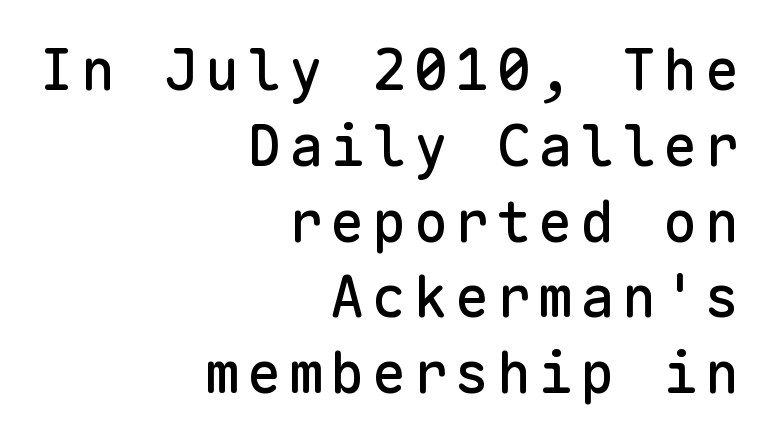
{"serif": "no", "italic": "no", "width": "normal", "stroke_contrast": "low", "x_height": "medium", "monospaced": "yes", "underline": "no", "align": "right", "line_spacing": "normal", "line_spacing_ratio": 1.33, "glyph_px": 57}
